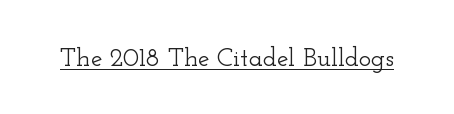
{"italic": "no", "underline": "yes", "letter_spacing": "normal", "letter_spacing_em": 0.0, "glyph_px": 26}
